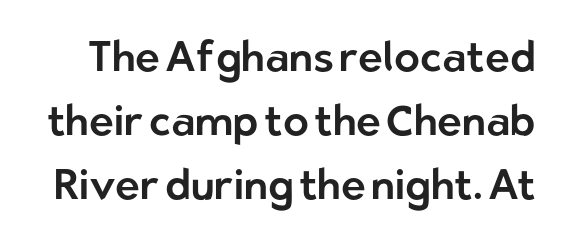
Q: Is the text italic (slanted)? A: No, it is upright.
Q: Is the typeface a serif or a sans-serif typeface? A: Sans-serif.
Q: Is the text underlined? A: No.
Q: Is the spacing between letters normal or unusually wide? A: Normal.
Q: Is the spacing between lines tight, normal or loose? A: Normal.
Q: Width (condensed, normal, or wide)? A: Normal.
Q: Stroke contrast? A: Low.
Q: x-height? A: Medium.
Q: Monospaced? A: No.
